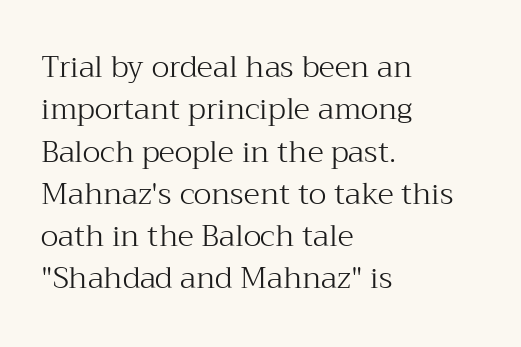
The image shows 30 px light serif type, upright; set left-aligned, normal line spacing (1.41x), normal letter spacing, not underlined; medium stroke contrast and a medium x-height.
